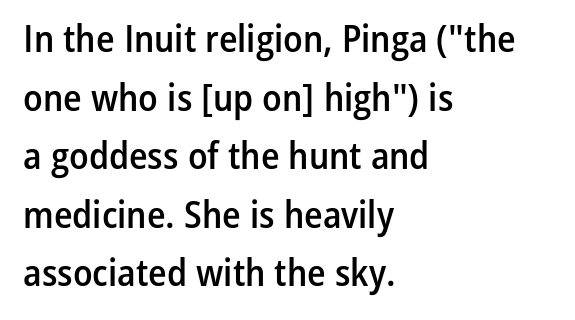
The image shows 38 px semibold, condensed sans-serif type, upright; set left-aligned, normal line spacing (1.54x), normal letter spacing, not underlined; low stroke contrast and a medium x-height.
